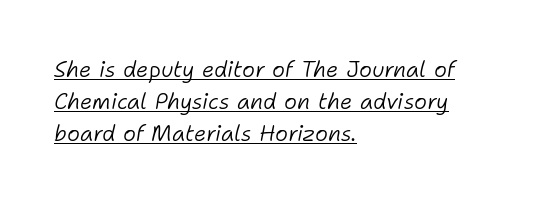
The image shows 22 px text type, italic (leaning right); set left-aligned, normal line spacing (1.45x), normal letter spacing, underlined.
